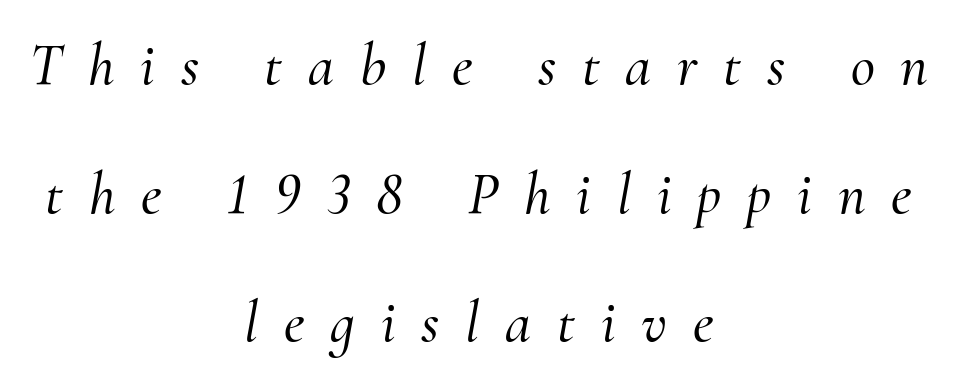
{"serif": "yes", "italic": "yes", "lean": "right", "slant_degrees": 10, "width": "normal", "stroke_contrast": "medium", "x_height": "small", "monospaced": "no", "underline": "no", "align": "center", "line_spacing": "loose", "line_spacing_ratio": 2.18, "letter_spacing": "wide", "letter_spacing_em": 0.44, "glyph_px": 59}
